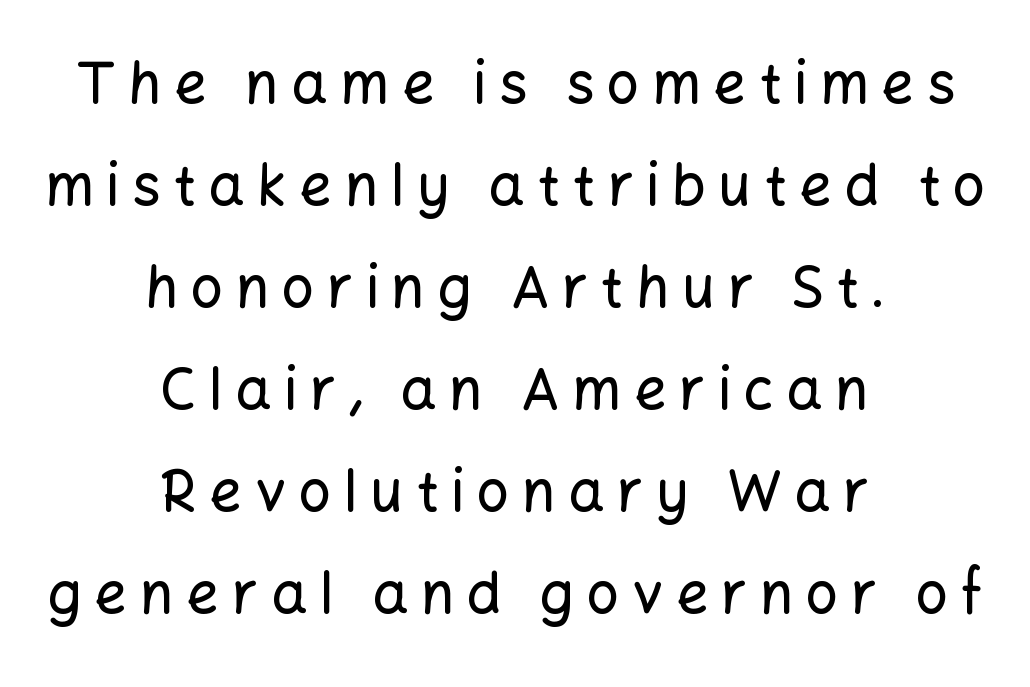
{"serif": "no", "italic": "no", "width": "normal", "stroke_contrast": "low", "x_height": "medium", "monospaced": "no", "underline": "no", "align": "center", "line_spacing_ratio": 1.79, "letter_spacing": "wide", "letter_spacing_em": 0.22, "glyph_px": 57}
